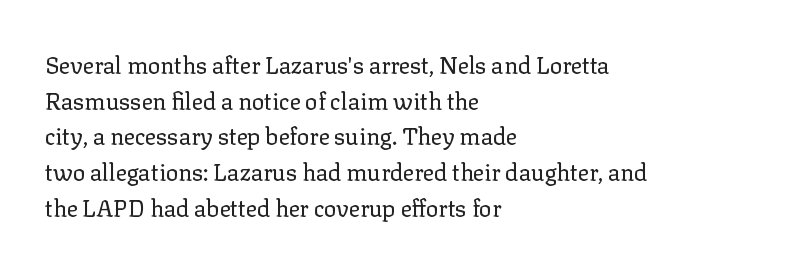
The image shows 23 px text type, upright; set left-aligned, normal line spacing (1.55x), normal letter spacing, not underlined.
